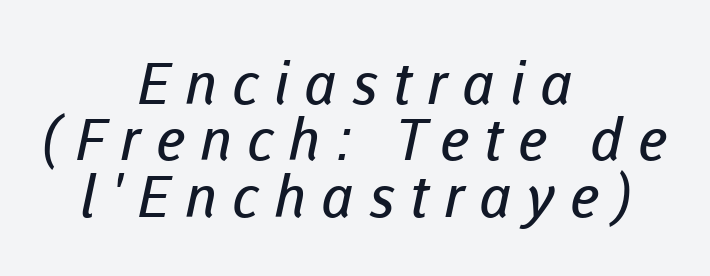
Is this a heavy cut? Hardly; it is regular or lighter. Varying glyph widths throughout — classic text-font behaviour. This is sans-serif lettering, the kind often seen on screens and signage. There is plenty of visible air inserted between adjacent glyphs. Short and long lines alike share a common midpoint. The space directly below the letters is spotless.
